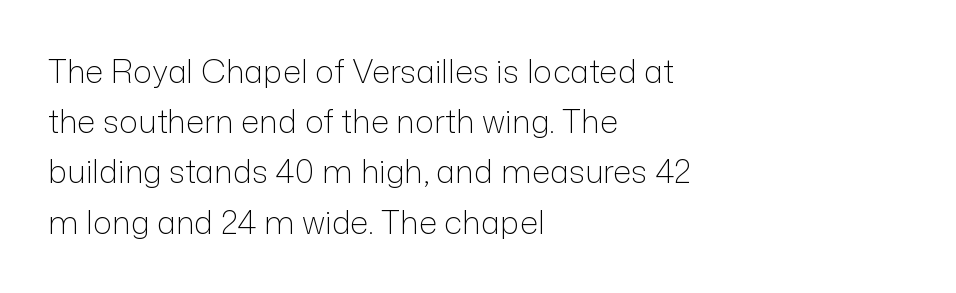
Tall strokes in this sample are plumb rather than angled. Is the block centered? No — it sits flush against the left margin. Proportional: the letters do not fall into vertical columns. The font family rendered here belongs to the sans-serif group. Underlining? Definitely not there.
